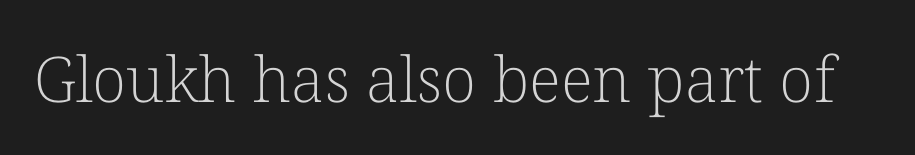
Q: Is the text bold? A: No.
Q: Is the text italic (slanted)? A: No, it is upright.
Q: Is the typeface a serif or a sans-serif typeface? A: Serif.
Q: Is the text underlined? A: No.
Q: Is the spacing between letters normal or unusually wide? A: Normal.
Q: Width (condensed, normal, or wide)? A: Normal.
Q: Stroke contrast? A: Low.
Q: x-height? A: Medium.
Q: Monospaced? A: No.
